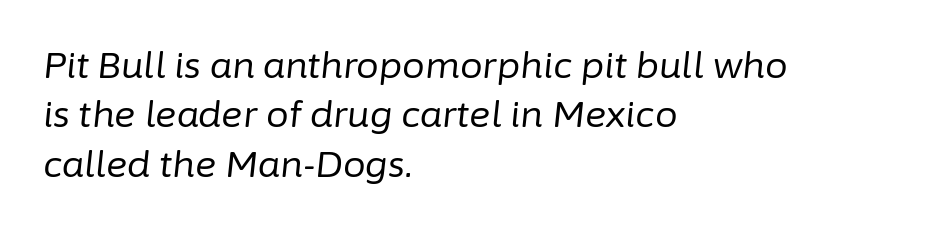
The image shows 36 px regular-weight type, italic (leaning right); set left-aligned, normal line spacing (1.37x), normal letter spacing, not underlined; low stroke contrast and a medium x-height.
